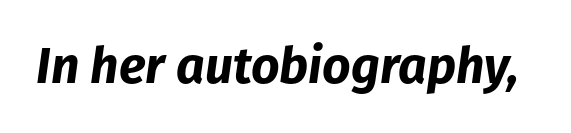
The image shows 50 px bold type, italic (leaning right); set normal letter spacing, not underlined; low stroke contrast and a medium x-height.
